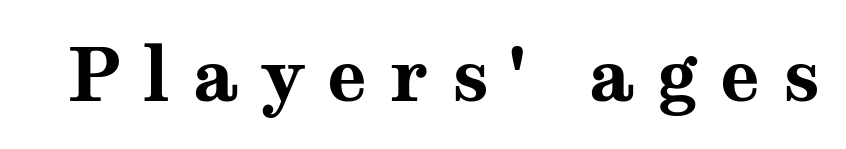
Typesetter's note: full bold, strokes at maximum text heaviness. What stands out about the letter spacing? Its width — letters are far apart. No italicization has been applied; the sample stays upright. The glyphs in this specimen are seriffed. Is this a fixed-width face? No — the glyphs have proportional, varying widths.
